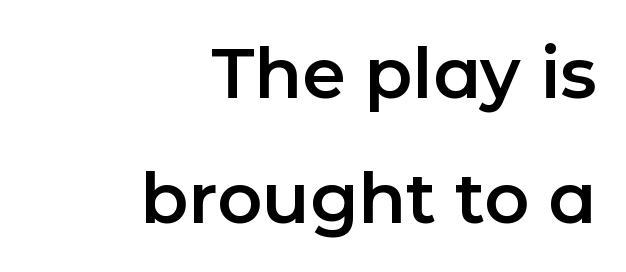
The image shows 70 px sans-serif type, upright; set right-aligned, line spacing 1.79x, normal letter spacing, not underlined; low stroke contrast and a medium x-height.
